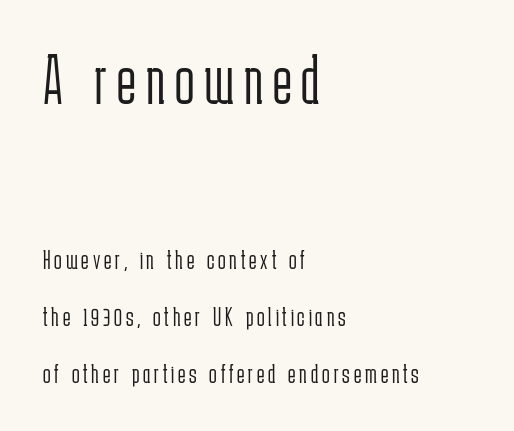
Looks like regular typesetting: each glyph gets only the width it needs. Ink coverage per letter is moderate at most. The axis of the letterforms is exactly vertical. The strip under each line holds only bare page. The compositor pushed each line to the left boundary.
